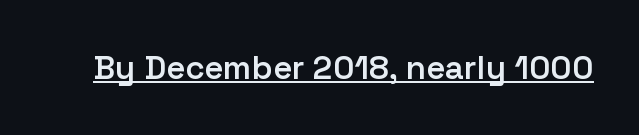
The image shows 33 px semibold sans-serif type, upright; set normal letter spacing, underlined; low stroke contrast and a medium x-height.
